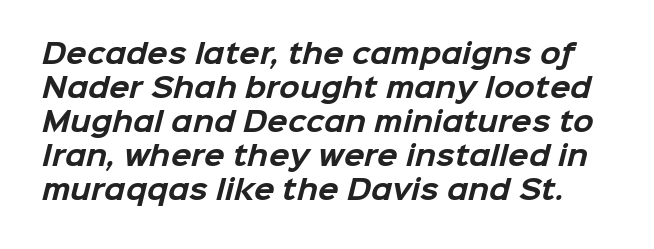
{"bold": "yes", "underline": "no", "line_spacing": "normal", "line_spacing_ratio": 1.26, "letter_spacing": "normal", "letter_spacing_em": 0.0, "glyph_px": 27}
